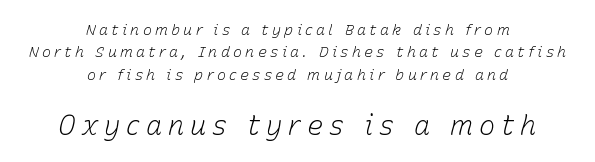
Q: Is the text bold? A: No.
Q: Is the text italic (slanted)? A: Yes, it leans right by about 15 degrees.
Q: Is the text underlined? A: No.
Q: How is the paragraph aligned? A: Centered.
Q: Is the spacing between letters normal or unusually wide? A: Unusually wide.
Q: Is the spacing between lines tight, normal or loose? A: Normal.
Q: Which block of text is set in a larger size, the first (top) or the second (bottom)? A: The second (bottom) one.
